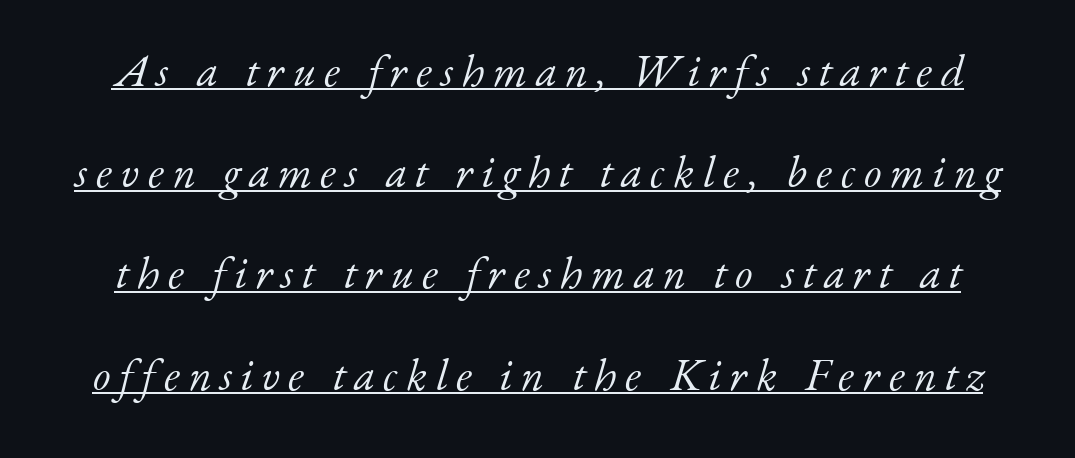
Baseline-to-baseline distance is far greater than the letter height. This is oblique type, the kind used for emphasis or titles. What decoration does the sample have? An underline. The font sits on the lighter half of the weight spectrum, regular included. The designer went with a serif here, giving each stem small feet.
